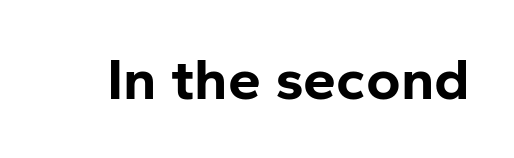
{"serif": "no", "italic": "no", "bold": "yes", "weight": "bold", "width": "normal", "stroke_contrast": "low", "x_height": "medium", "monospaced": "no", "underline": "no", "letter_spacing": "normal", "letter_spacing_em": 0.0, "glyph_px": 59}
